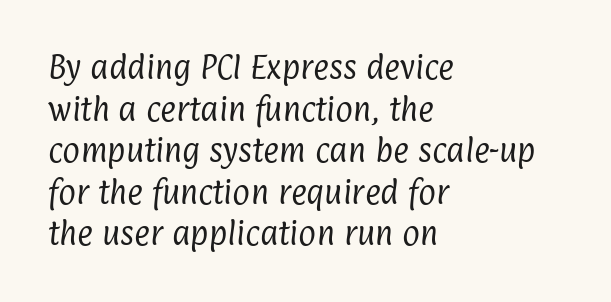
The image shows 27 px text type; set left-aligned, normal line spacing (1.54x), normal letter spacing, not underlined.
